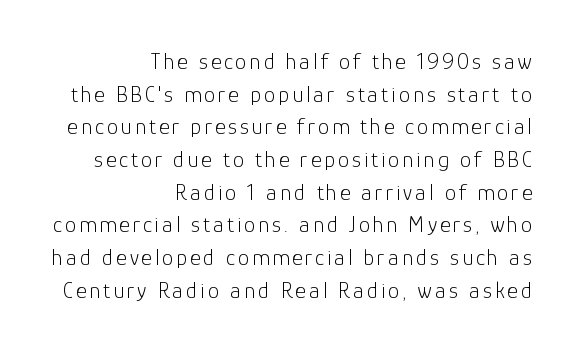
{"italic": "no", "bold": "no", "underline": "no", "align": "right", "line_spacing": "normal", "line_spacing_ratio": 1.42, "glyph_px": 23}
